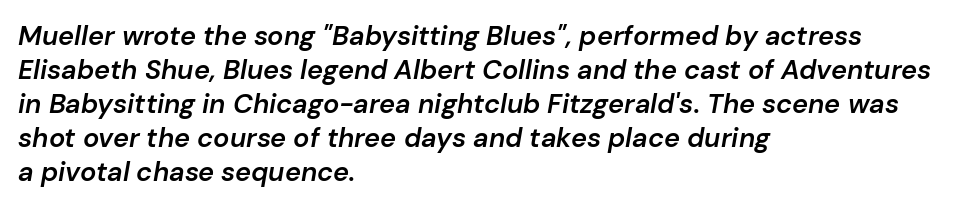
The image shows 27 px text type, italic (leaning right); set left-aligned, normal line spacing (1.26x), normal letter spacing, not underlined.
